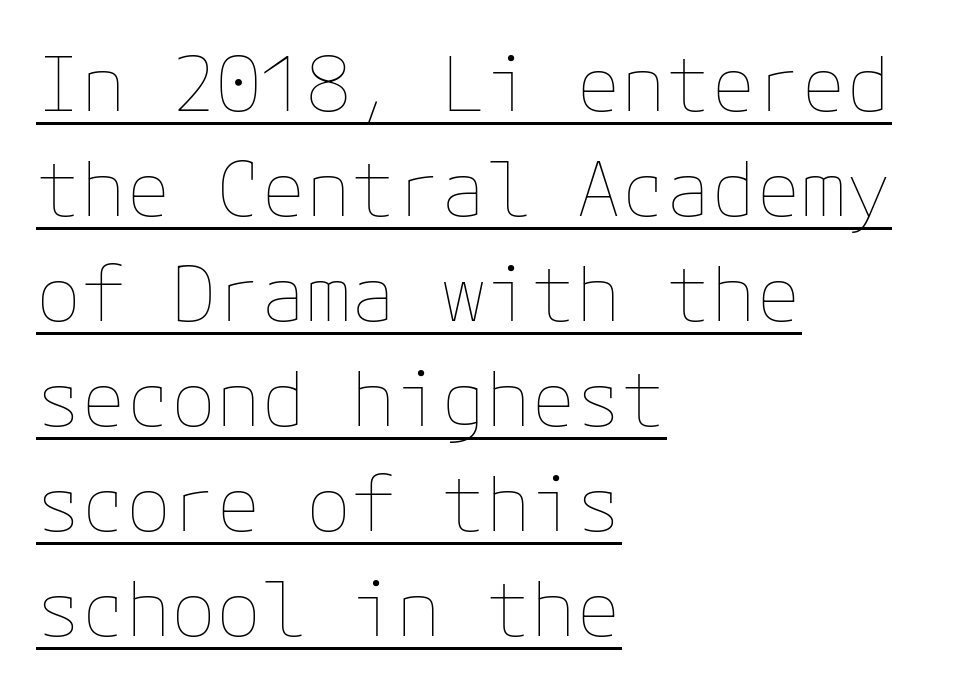
Q: Is the text bold? A: No.
Q: Is the text italic (slanted)? A: No, it is upright.
Q: Is the text underlined? A: Yes.
Q: How is the paragraph aligned? A: Left-aligned.
Q: Is the spacing between letters normal or unusually wide? A: Normal.
Q: Is the spacing between lines tight, normal or loose? A: Normal.
Q: Width (condensed, normal, or wide)? A: Normal.
Q: Stroke contrast? A: Low.
Q: x-height? A: Medium.
